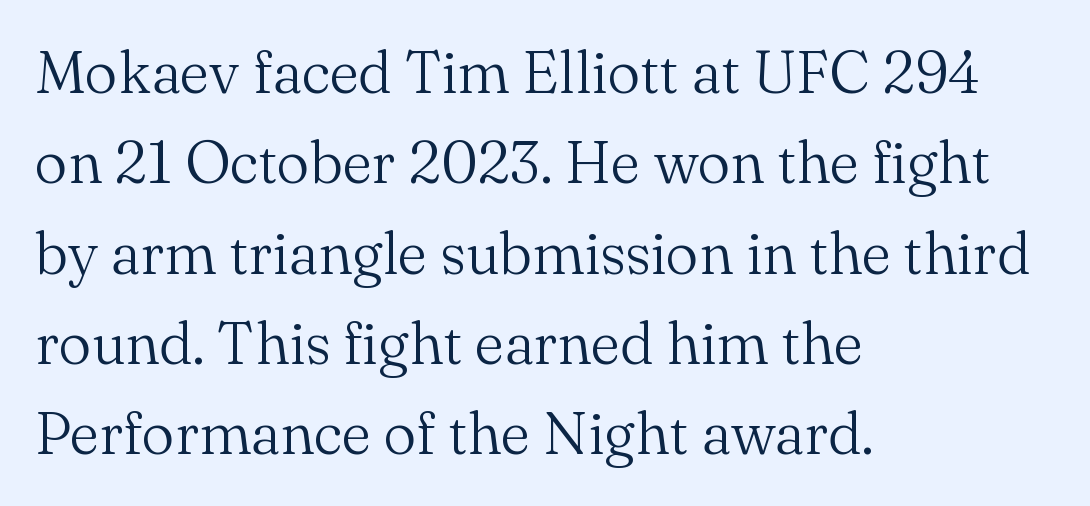
The image shows 59 px light serif type, upright; set left-aligned, normal line spacing (1.53x), normal letter spacing, not underlined; medium stroke contrast and a small x-height.
